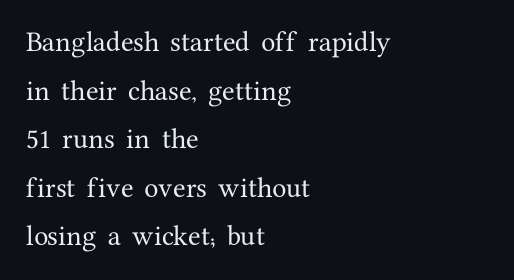
Q: Is the text italic (slanted)? A: No, it is upright.
Q: Is the text underlined? A: No.
Q: How is the paragraph aligned? A: Left-aligned.
Q: Is the spacing between letters normal or unusually wide? A: Normal.
Q: Is the spacing between lines tight, normal or loose? A: Loose.
